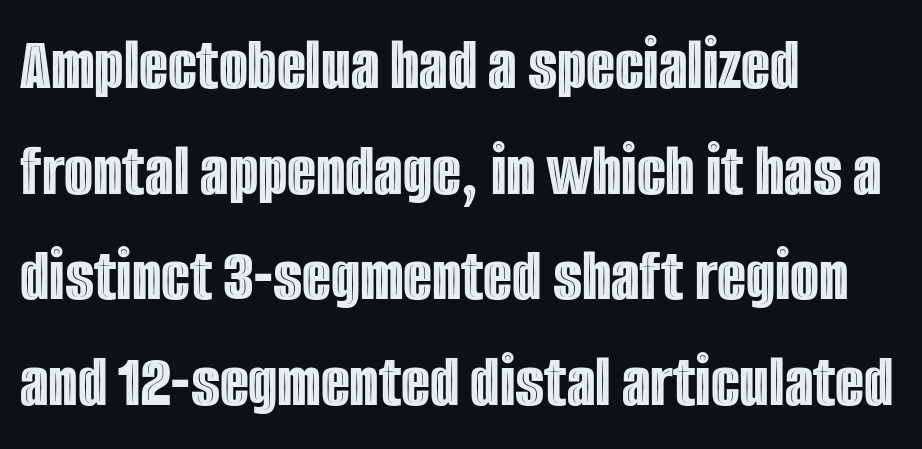
The image shows 75 px condensed type, upright; set left-aligned, normal line spacing (1.41x), normal letter spacing, not underlined; a large x-height.
